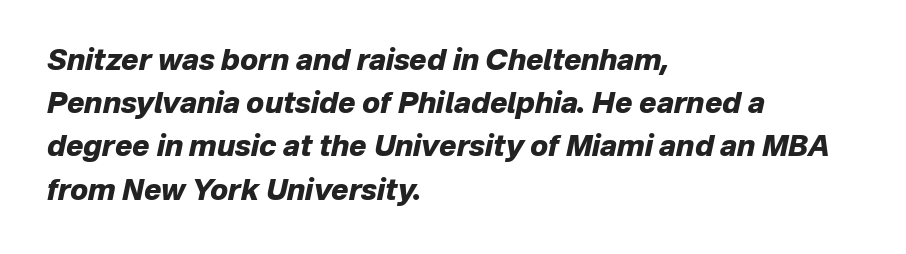
Q: Is the text bold? A: Yes.
Q: Is the text italic (slanted)? A: Yes, it leans right by about 12 degrees.
Q: Is the text underlined? A: No.
Q: How is the paragraph aligned? A: Left-aligned.
Q: Is the spacing between letters normal or unusually wide? A: Normal.
Q: Is the spacing between lines tight, normal or loose? A: Normal.
Q: Width (condensed, normal, or wide)? A: Normal.
Q: Stroke contrast? A: Low.
Q: x-height? A: Medium.
Q: Monospaced? A: No.
